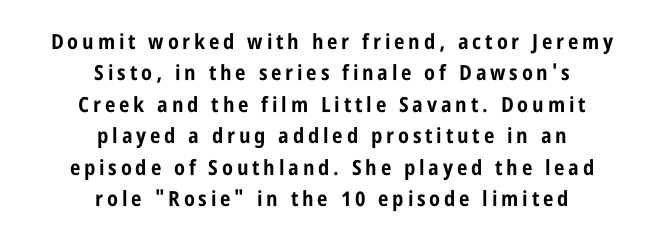
A bare baseline throughout the passage. Style check: upright. Vertically, the passage feels balanced, rows spaced as you'd expect. In terms of weight, the rendering is a true, heavy bold. This rendering uses center alignment, leaving both contours irregular but symmetric.
